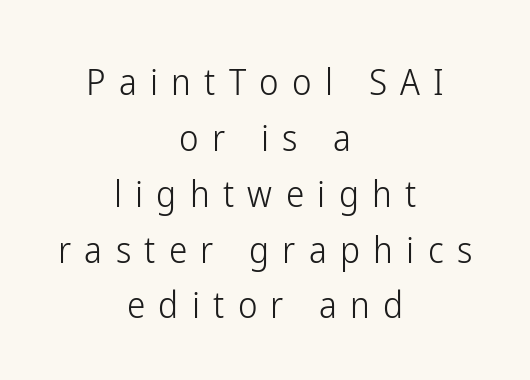
{"serif": "no", "italic": "no", "bold": "no", "weight": "light", "width": "condensed", "stroke_contrast": "low", "x_height": "medium", "monospaced": "no", "underline": "no", "align": "center", "line_spacing": "normal", "line_spacing_ratio": 1.51, "letter_spacing": "wide", "letter_spacing_em": 0.36, "glyph_px": 37}
